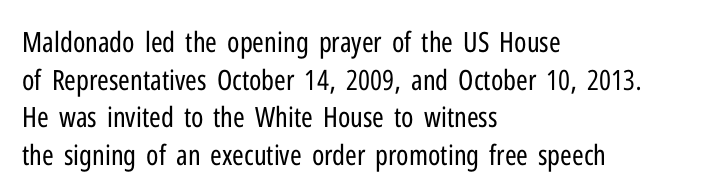
The image shows 28 px regular-weight, condensed sans-serif type, upright; set left-aligned, normal line spacing (1.34x), normal letter spacing, not underlined; low stroke contrast and a medium x-height.
